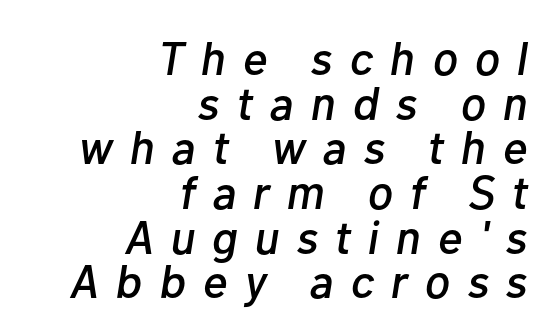
Q: Is the text italic (slanted)? A: Yes, it leans right by about 10 degrees.
Q: Is the text underlined? A: No.
Q: How is the paragraph aligned? A: Right-aligned.
Q: Is the spacing between letters normal or unusually wide? A: Unusually wide.
Q: Is the spacing between lines tight, normal or loose? A: Tight.
Q: Width (condensed, normal, or wide)? A: Normal.
Q: Stroke contrast? A: Low.
Q: x-height? A: Medium.
Q: Monospaced? A: No.
